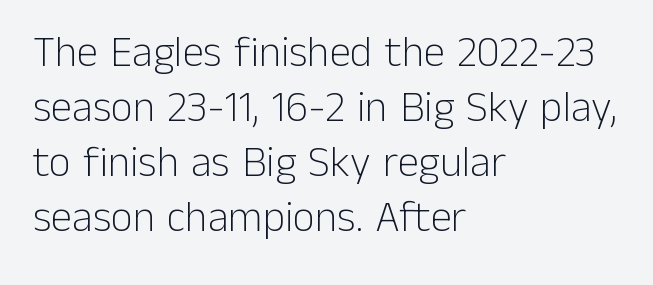
{"serif": "no", "italic": "no", "bold": "no", "weight": "light", "width": "normal", "stroke_contrast": "low", "x_height": "medium", "monospaced": "no", "underline": "no", "align": "left", "line_spacing": "normal", "line_spacing_ratio": 1.28, "letter_spacing": "normal", "letter_spacing_em": 0.0, "glyph_px": 43}
